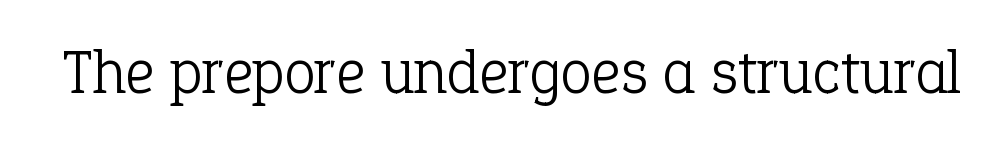
{"serif": "yes", "italic": "no", "bold": "no", "weight": "light", "width": "normal", "stroke_contrast": "low", "x_height": "medium", "monospaced": "no", "underline": "no", "letter_spacing": "normal", "letter_spacing_em": 0.0, "glyph_px": 63}
